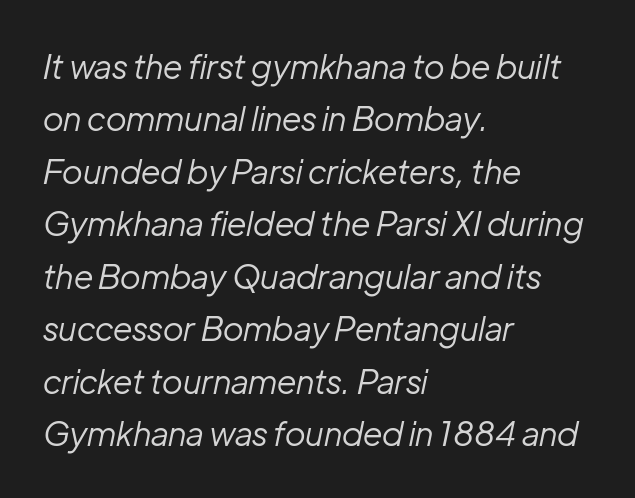
The image shows 33 px regular-weight type, italic (leaning right); set left-aligned, normal line spacing (1.59x), normal letter spacing, not underlined; low stroke contrast and a medium x-height.
